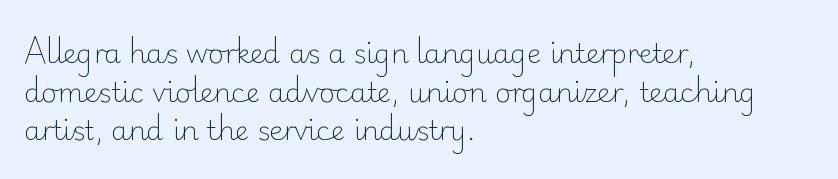
{"italic": "no", "bold": "no", "underline": "no", "align": "left", "line_spacing": "normal", "line_spacing_ratio": 1.43, "letter_spacing": "normal", "letter_spacing_em": 0.0, "glyph_px": 27}
